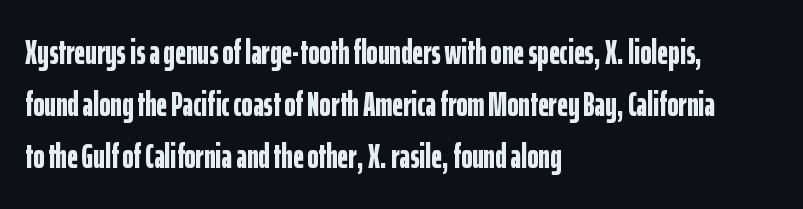
The image shows 34 px bold, condensed sans-serif type, upright; set left-aligned, normal line spacing (1.53x), normal letter spacing, not underlined; low stroke contrast and a medium x-height.
